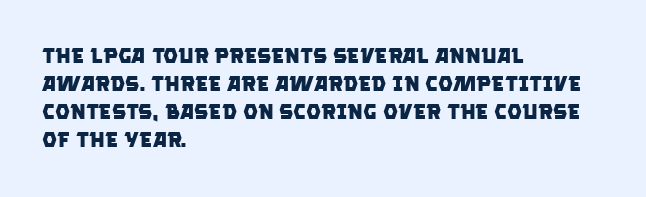
The image shows 21 px bold type; set left-aligned, normal line spacing (1.34x), normal letter spacing, not underlined.
